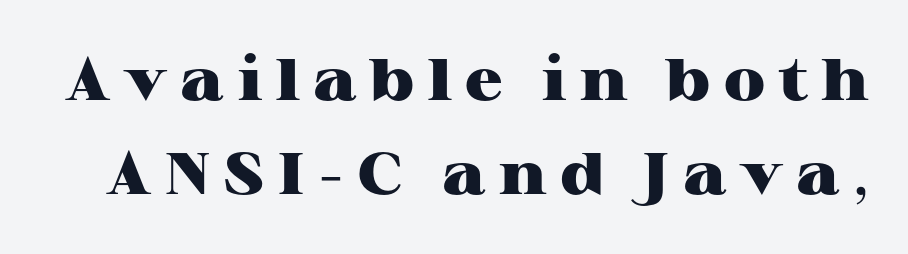
{"serif": "yes", "italic": "no", "bold": "yes", "weight": "heavy", "width": "wide", "stroke_contrast": "high", "x_height": "medium", "monospaced": "no", "underline": "no", "line_spacing": "normal", "line_spacing_ratio": 1.6, "letter_spacing": "wide", "letter_spacing_em": 0.23, "glyph_px": 59}
